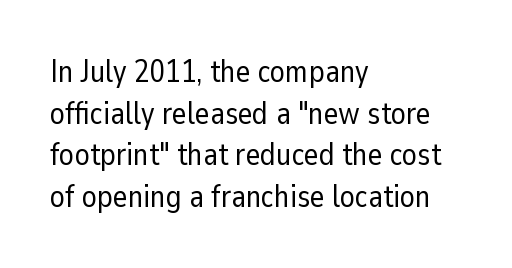
Q: Is the text bold? A: No.
Q: Is the text italic (slanted)? A: No, it is upright.
Q: Is the typeface a serif or a sans-serif typeface? A: Sans-serif.
Q: Is the text underlined? A: No.
Q: How is the paragraph aligned? A: Left-aligned.
Q: Is the spacing between letters normal or unusually wide? A: Normal.
Q: Is the spacing between lines tight, normal or loose? A: Normal.
Q: Width (condensed, normal, or wide)? A: Normal.
Q: Stroke contrast? A: Low.
Q: x-height? A: Medium.
Q: Monospaced? A: No.
